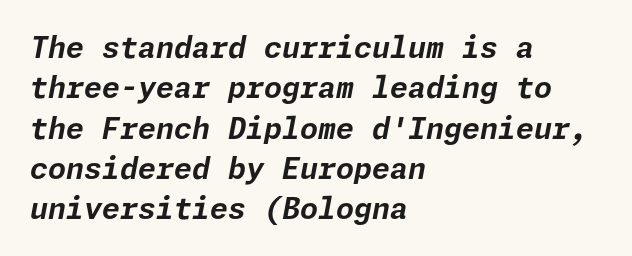
Each new line begins a customary step beneath the previous one. Which margin do the lines hug? The left one — the right edge is uneven. The whole block is typeset with a tilt. Standard letterfit; no display-style spreading of the glyphs.
